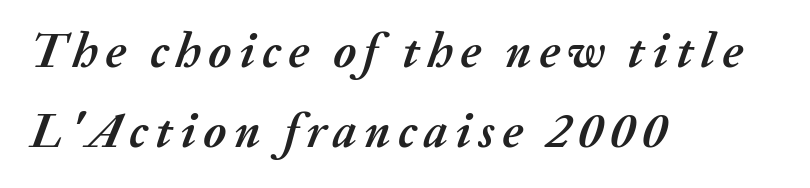
Q: Is the text bold? A: Yes.
Q: Is the text italic (slanted)? A: Yes, it leans right by about 20 degrees.
Q: Is the text underlined? A: No.
Q: How is the paragraph aligned? A: Left-aligned.
Q: Is the spacing between lines tight, normal or loose? A: Normal.
Q: Width (condensed, normal, or wide)? A: Normal.
Q: Stroke contrast? A: Medium.
Q: x-height? A: Medium.
Q: Monospaced? A: No.
